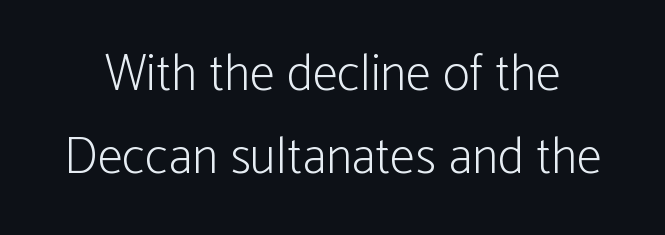
{"serif": "no", "italic": "no", "bold": "no", "weight": "light", "width": "condensed", "stroke_contrast": "low", "x_height": "medium", "monospaced": "no", "underline": "no", "line_spacing": "normal", "line_spacing_ratio": 1.63, "letter_spacing": "normal", "letter_spacing_em": 0.0, "glyph_px": 51}
